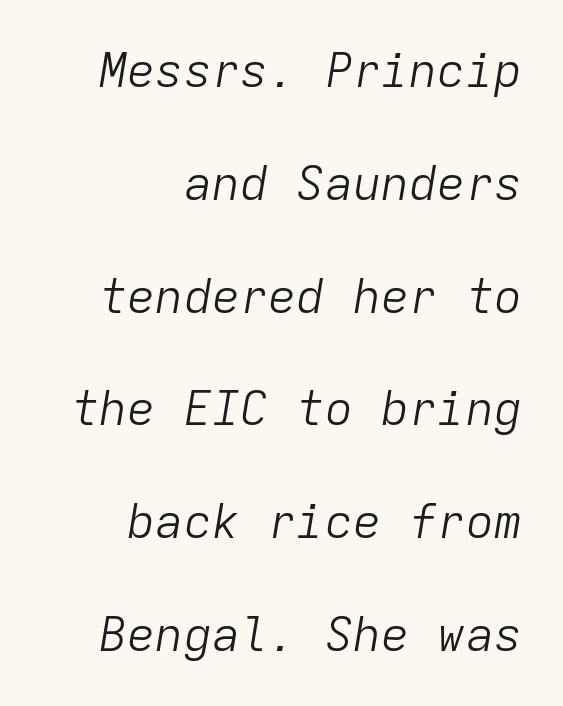
Q: Is the text bold? A: No.
Q: Is the text italic (slanted)? A: Yes, it leans right by about 9 degrees.
Q: Is the text underlined? A: No.
Q: How is the paragraph aligned? A: Right-aligned.
Q: Is the spacing between letters normal or unusually wide? A: Normal.
Q: Is the spacing between lines tight, normal or loose? A: Loose.
Q: Width (condensed, normal, or wide)? A: Normal.
Q: Stroke contrast? A: Low.
Q: x-height? A: Medium.
Q: Monospaced? A: Yes.
